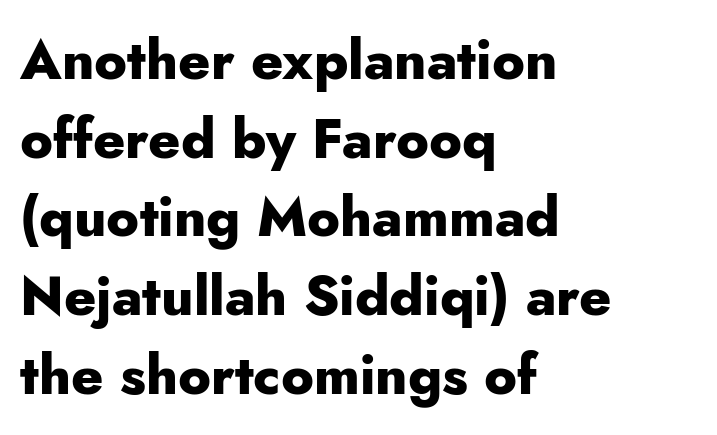
Q: Is the text bold? A: Yes.
Q: Is the text italic (slanted)? A: No, it is upright.
Q: Is the typeface a serif or a sans-serif typeface? A: Sans-serif.
Q: Is the text underlined? A: No.
Q: How is the paragraph aligned? A: Left-aligned.
Q: Is the spacing between letters normal or unusually wide? A: Normal.
Q: Is the spacing between lines tight, normal or loose? A: Normal.
Q: Width (condensed, normal, or wide)? A: Normal.
Q: Stroke contrast? A: Low.
Q: x-height? A: Small.
Q: Monospaced? A: No.
